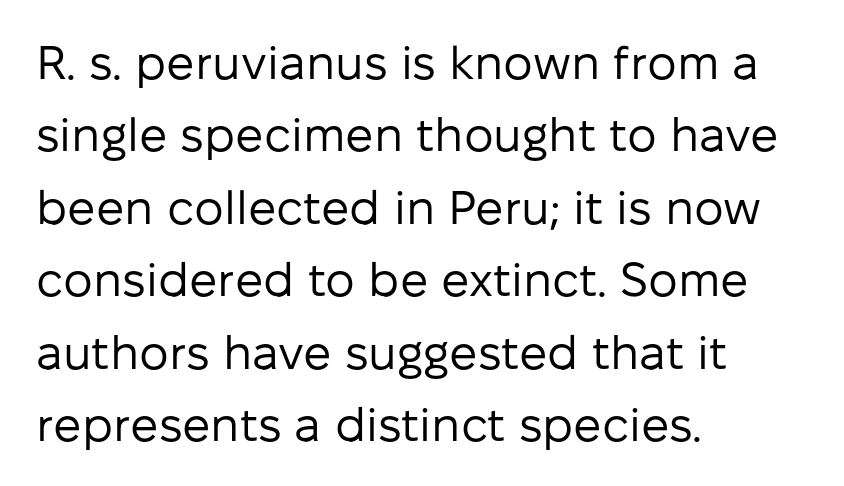
The image shows 47 px regular-weight sans-serif type, upright; set left-aligned, normal line spacing (1.54x), normal letter spacing, not underlined; low stroke contrast and a medium x-height.
